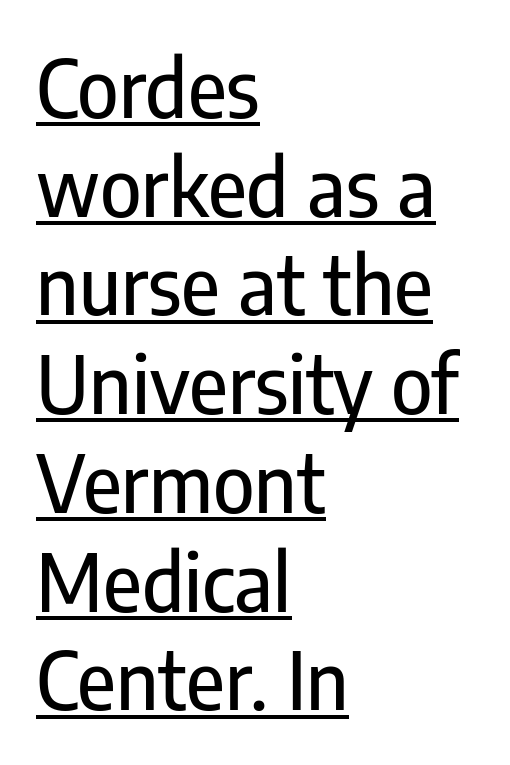
The image shows 79 px condensed sans-serif type, upright; set left-aligned, normal line spacing (1.25x), normal letter spacing, underlined; low stroke contrast and a medium x-height.
